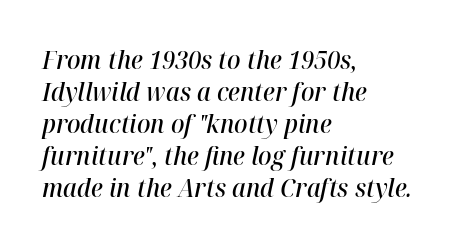
The image shows 25 px text type, italic (leaning right); set left-aligned, normal line spacing (1.28x), normal letter spacing, not underlined.
